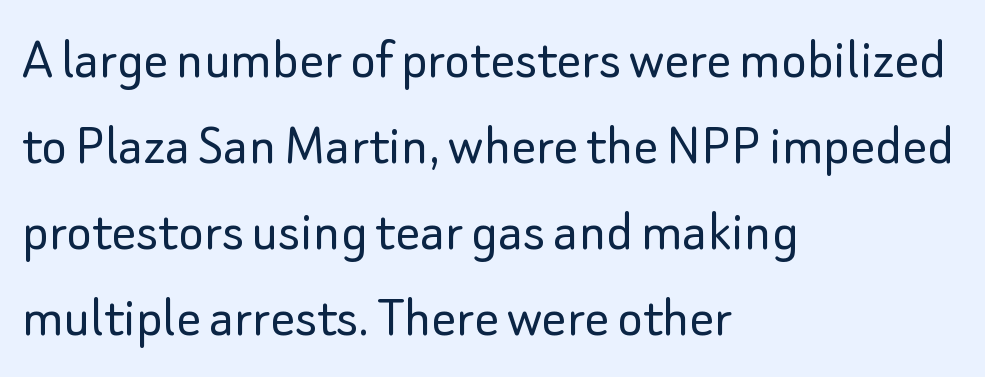
The image shows 61 px light sans-serif type, upright; set left-aligned, normal line spacing (1.41x), normal letter spacing, not underlined; low stroke contrast and a small x-height.
